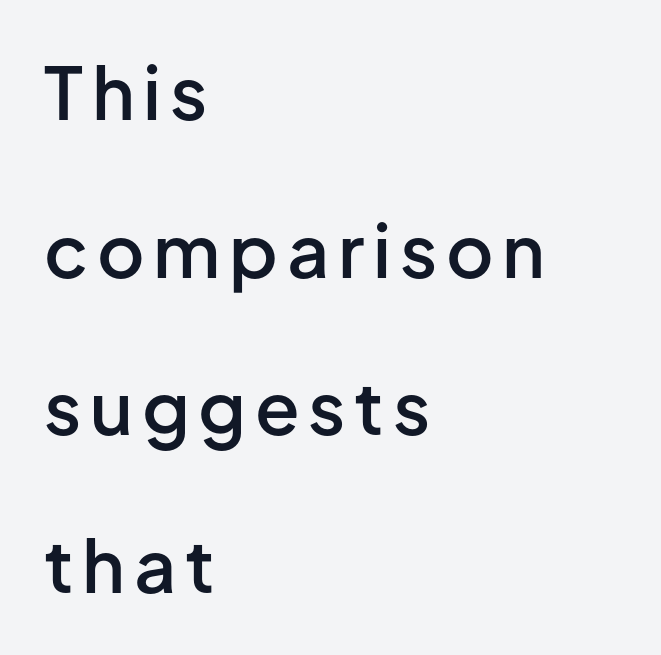
The image shows 73 px semibold sans-serif type, upright; set left-aligned, loose line spacing (2.16x), not underlined; low stroke contrast and a medium x-height.
